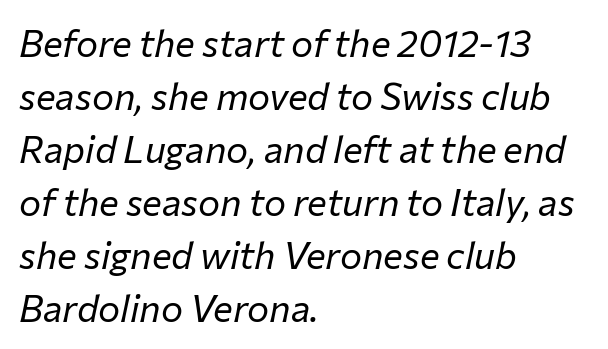
Summary of weight: not heavy and not bold. Horizontally, the lines are justified to the leading edge only. Plain, unruled lines of type. Spacing verdict: proportional, widths tailored to each character. This sample uses plain, unmodified letter spacing.
